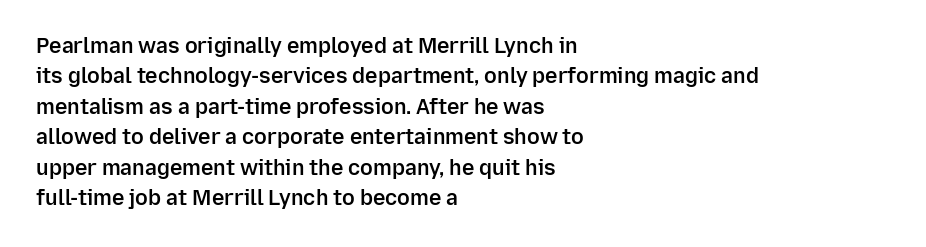
{"italic": "no", "bold": "semi", "underline": "no", "align": "left", "line_spacing": "normal", "line_spacing_ratio": 1.45, "letter_spacing": "normal", "letter_spacing_em": 0.0, "glyph_px": 21}
